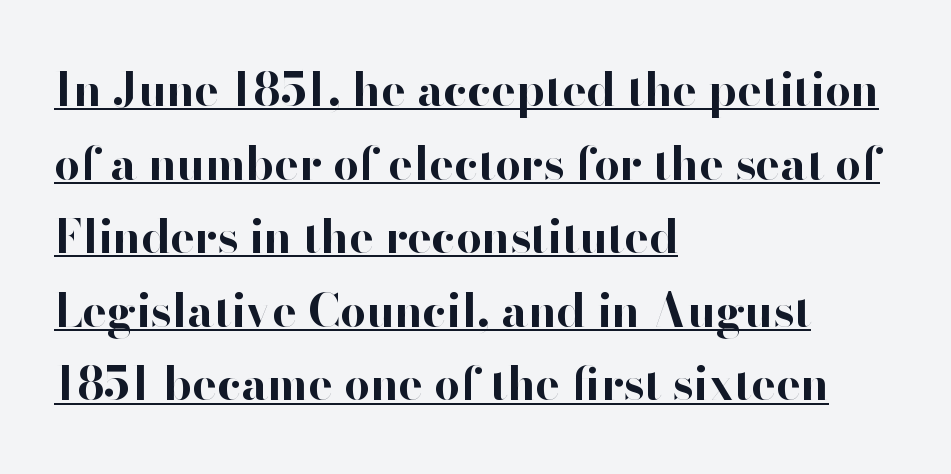
Here the glyphs are tracked normally, forming tight word shapes. Leading matches the norm, producing a regular column. Casual observation: everything's shoved over to the left. A baseline rule has been typeset under these characters. The typeface chosen for these lines omits serifs. On the weight axis this lands at bold, roughly 700.
